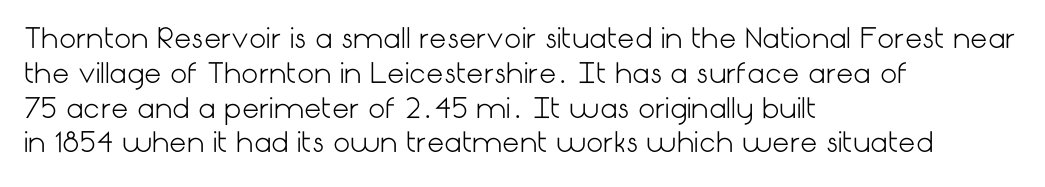
{"italic": "no", "bold": "no", "underline": "no", "align": "left", "line_spacing": "normal", "line_spacing_ratio": 1.29, "letter_spacing": "normal", "letter_spacing_em": 0.0, "glyph_px": 27}
